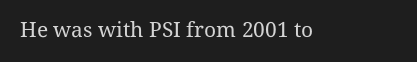
The image shows 21 px text type, upright; set normal letter spacing, not underlined.
